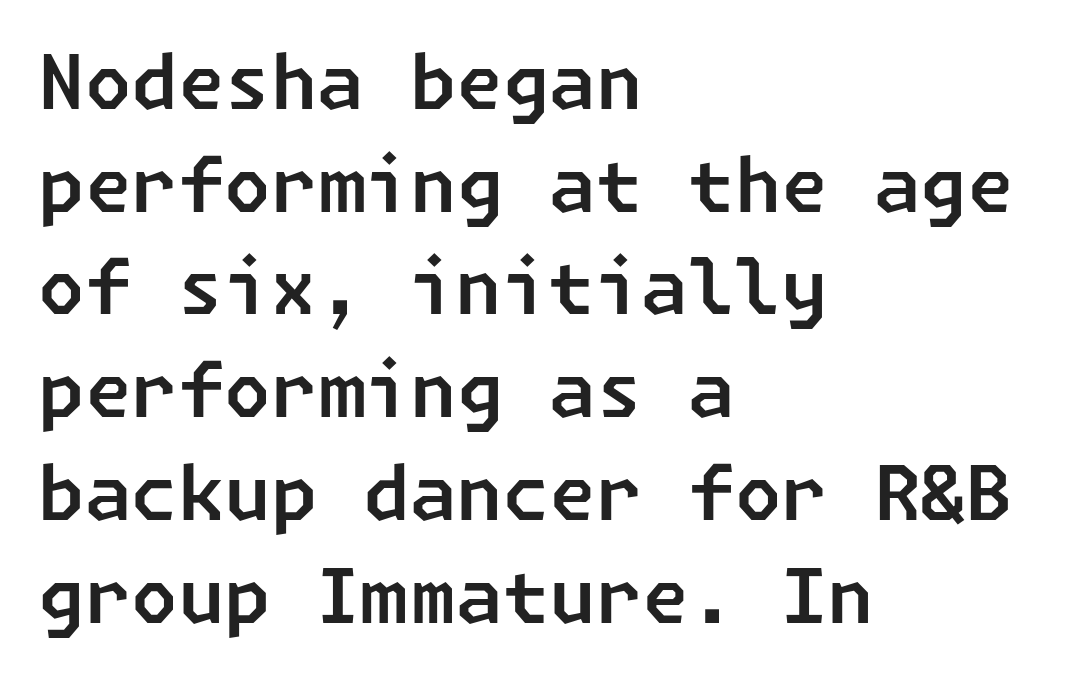
{"serif": "no", "width": "normal", "stroke_contrast": "low", "x_height": "medium", "underline": "no", "align": "left", "line_spacing": "normal", "line_spacing_ratio": 1.37, "letter_spacing": "normal", "letter_spacing_em": 0.0, "glyph_px": 75}
